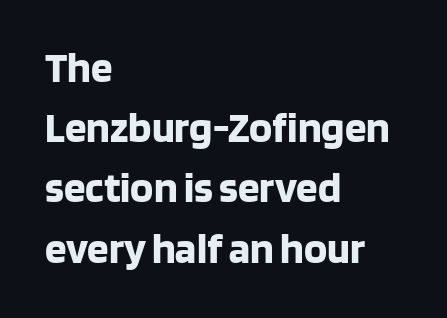
The image shows 43 px bold sans-serif type, upright; set left-aligned, normal line spacing (1.4x), normal letter spacing, not underlined; low stroke contrast and a large x-height.
